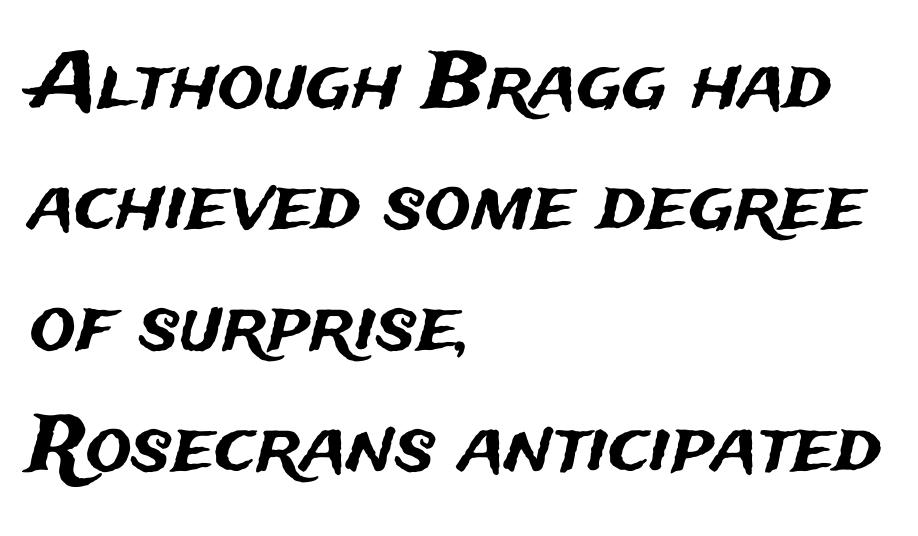
Q: Is the text italic (slanted)? A: Yes.
Q: Is the typeface a serif or a sans-serif typeface? A: Sans-serif.
Q: Is the text underlined? A: No.
Q: How is the paragraph aligned? A: Left-aligned.
Q: Is the spacing between letters normal or unusually wide? A: Normal.
Q: Is the spacing between lines tight, normal or loose? A: Normal.
Q: Width (condensed, normal, or wide)? A: Normal.
Q: Stroke contrast? A: Medium.
Q: x-height? A: Medium.
Q: Monospaced? A: No.
